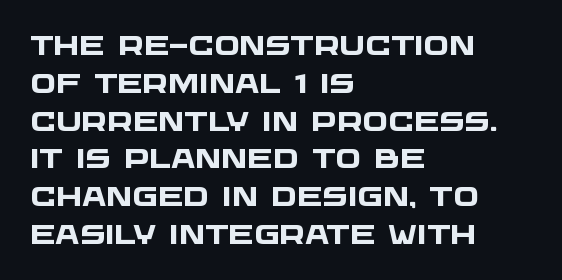
{"bold": "yes", "underline": "no", "align": "left", "line_spacing": "normal", "line_spacing_ratio": 1.4, "letter_spacing": "normal", "letter_spacing_em": 0.0, "glyph_px": 27}
